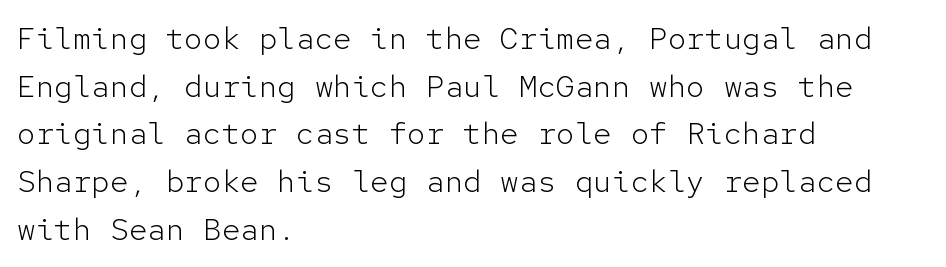
Q: Is the text bold? A: No.
Q: Is the text italic (slanted)? A: No, it is upright.
Q: Is the typeface a serif or a sans-serif typeface? A: Sans-serif.
Q: Is the text underlined? A: No.
Q: How is the paragraph aligned? A: Left-aligned.
Q: Is the spacing between letters normal or unusually wide? A: Normal.
Q: Is the spacing between lines tight, normal or loose? A: Normal.
Q: Width (condensed, normal, or wide)? A: Normal.
Q: Stroke contrast? A: Low.
Q: x-height? A: Medium.
Q: Monospaced? A: Yes.
